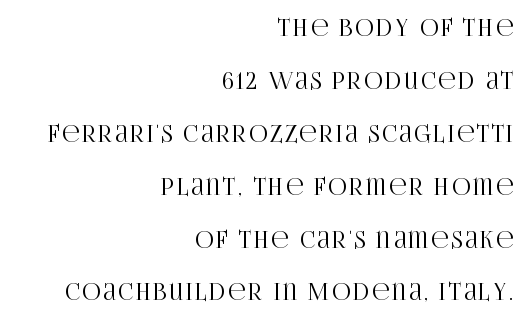
The image shows 23 px text type, upright; set right-aligned, loose line spacing (2.3x), not underlined.
